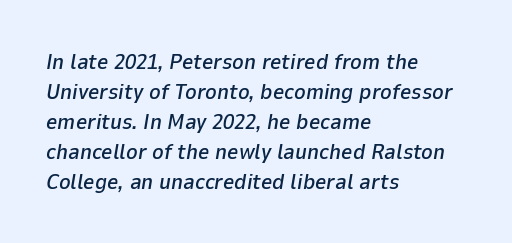
Q: Is the text italic (slanted)? A: Yes, it leans right by about 9 degrees.
Q: Is the text underlined? A: No.
Q: How is the paragraph aligned? A: Left-aligned.
Q: Is the spacing between letters normal or unusually wide? A: Normal.
Q: Is the spacing between lines tight, normal or loose? A: Normal.
